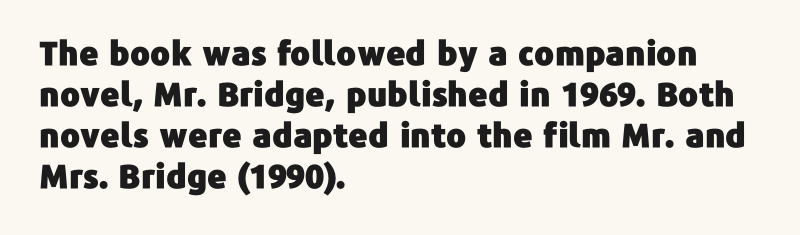
{"serif": "no", "italic": "no", "width": "normal", "stroke_contrast": "low", "x_height": "medium", "monospaced": "no", "underline": "no", "align": "left", "line_spacing_ratio": 1.24, "letter_spacing": "normal", "letter_spacing_em": 0.0, "glyph_px": 33}
